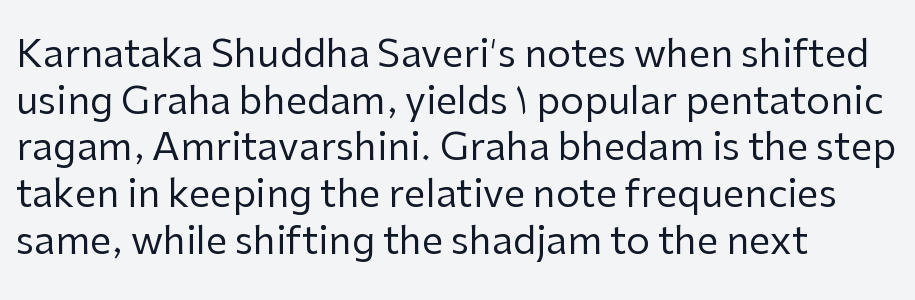
The image shows 38 px regular-weight sans-serif type, upright; set left-aligned, line spacing 1.23x, normal letter spacing, not underlined; low stroke contrast and a medium x-height.
